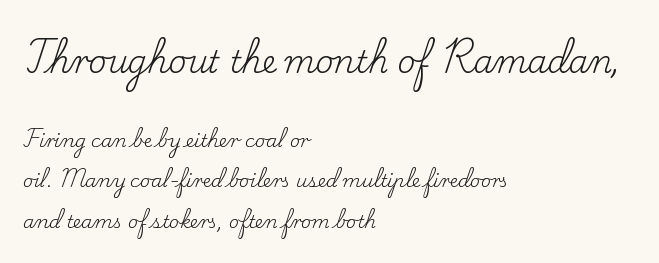
Font category for this specimen: serif. Think of a printed novel: that variable character pitch is what you see here. Spacing between characters is what you'd get straight out of the box. Check the space under the baseline: it is left empty. The emphasis by scale lands on block number one, above. The space between consecutive lines is lavish.
